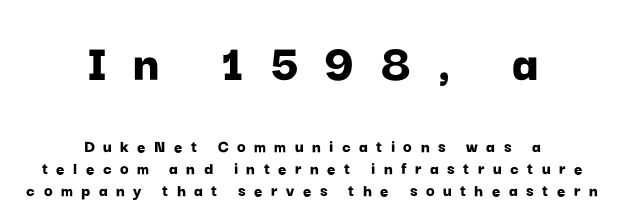
The image shows 54 px bold sans-serif type, upright; set centered, line spacing 1.23x, unusually wide letter spacing (+0.47 em), not underlined; the first (top) block is 3.0x larger; low stroke contrast and a medium x-height.
